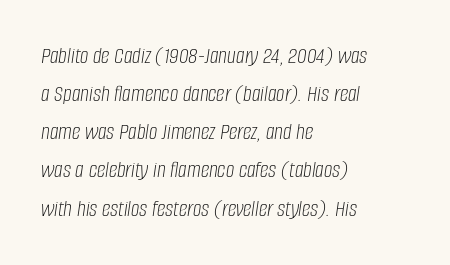
The space beneath each line is pristine and unruled. Unbolded letterforms with no extra heft. No extra tracking has been applied to these lines. Does the leading feel generous? No, just average. Is the type slanted? Yes — the strokes lean at a clear angle.
